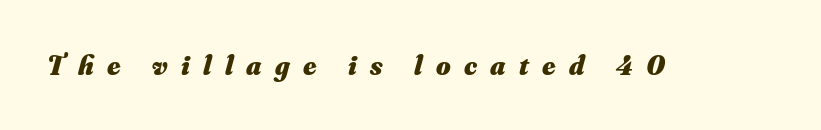
Is the type bold? Yes — the strokes are clearly thick and heavy. This rendering features lettering with no underline. Each letter keeps its own natural width here, so spacing adapts to shape. The typography opts for an oblique posture over an upright one. Spacing between characters has been opened up far beyond the box default.
